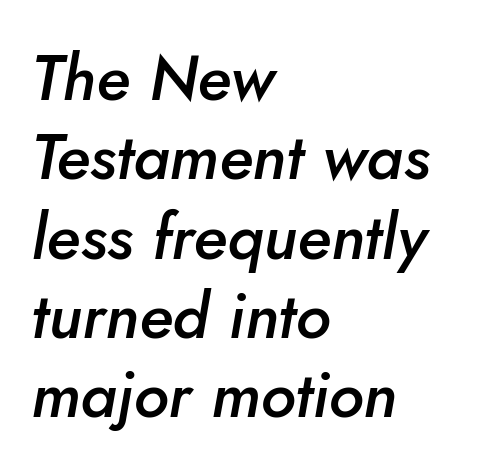
The typography opts for an oblique posture over an upright one. The horizontal fit of the characters is conventional and even. Words float on clear page, feet unadorned. Varying glyph widths throughout — classic text-font behaviour. What weight is shown? A semibold, between regular and bold. The paragraph has a hard left edge and a soft right edge.
